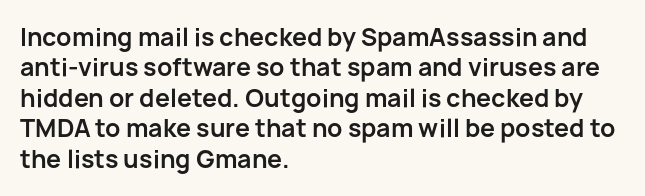
Q: Is the text bold? A: Yes.
Q: Is the text italic (slanted)? A: No, it is upright.
Q: Is the text underlined? A: No.
Q: How is the paragraph aligned? A: Left-aligned.
Q: Is the spacing between letters normal or unusually wide? A: Normal.
Q: Is the spacing between lines tight, normal or loose? A: Normal.
